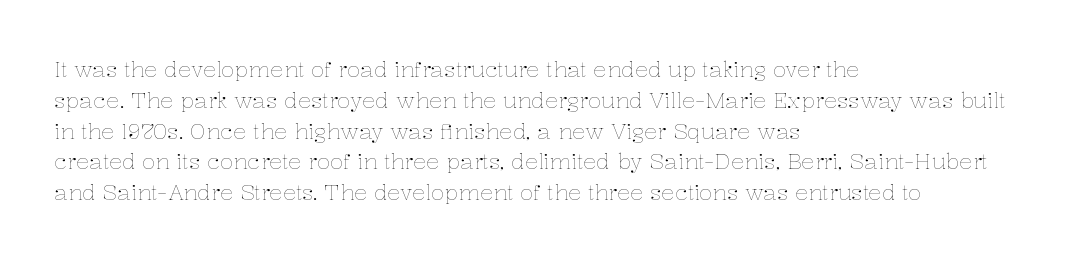
Q: Is the text bold? A: No.
Q: Is the text italic (slanted)? A: No, it is upright.
Q: Is the text underlined? A: No.
Q: How is the paragraph aligned? A: Left-aligned.
Q: Is the spacing between letters normal or unusually wide? A: Normal.
Q: Is the spacing between lines tight, normal or loose? A: Normal.
